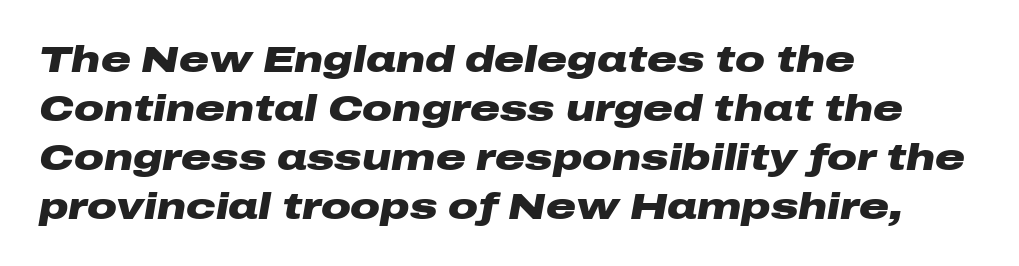
{"italic": "yes", "lean": "right", "slant_degrees": 10, "bold": "yes", "weight": "heavy", "width": "wide", "stroke_contrast": "low", "x_height": "medium", "monospaced": "no", "underline": "no", "align": "left", "line_spacing": "normal", "line_spacing_ratio": 1.32, "letter_spacing": "normal", "letter_spacing_em": 0.0, "glyph_px": 37}
